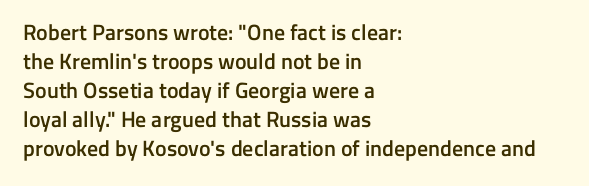
Q: Is the text bold? A: Semi-bold.
Q: Is the text italic (slanted)? A: No, it is upright.
Q: Is the text underlined? A: No.
Q: How is the paragraph aligned? A: Left-aligned.
Q: Is the spacing between letters normal or unusually wide? A: Normal.
Q: Is the spacing between lines tight, normal or loose? A: Normal.
